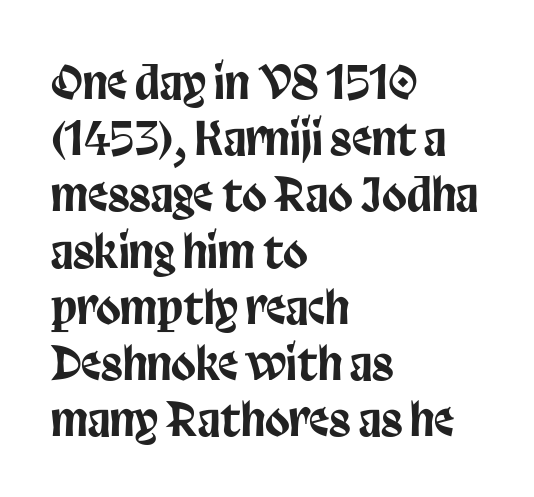
{"serif": "no", "italic": "no", "width": "condensed", "stroke_contrast": "low", "x_height": "large", "monospaced": "no", "underline": "no", "align": "left", "line_spacing": "normal", "line_spacing_ratio": 1.25, "letter_spacing": "normal", "letter_spacing_em": 0.0, "glyph_px": 45}
